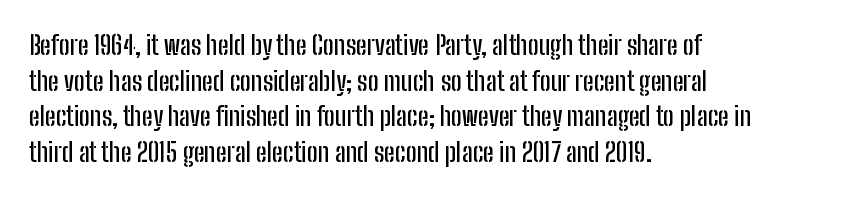
{"italic": "no", "underline": "no", "align": "left", "line_spacing": "normal", "line_spacing_ratio": 1.37, "letter_spacing": "normal", "letter_spacing_em": 0.0, "glyph_px": 26}
